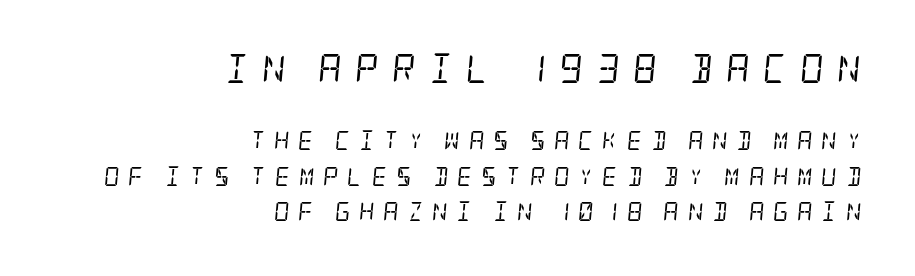
The image shows 29 px regular-weight, condensed serif type, italic (leaning right); set right-aligned, line spacing 1.87x, unusually wide letter spacing (+0.46 em), not underlined; the first (top) block is 1.53x larger; low stroke contrast and a large x-height.
